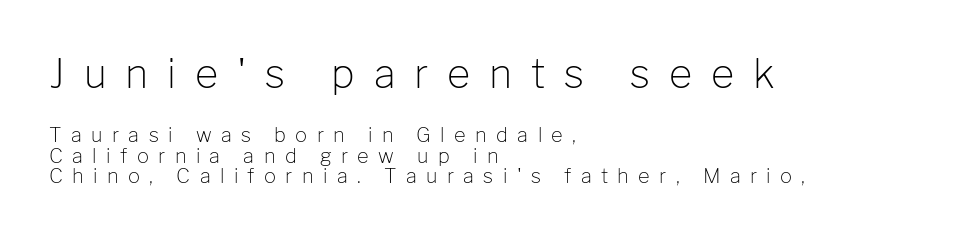
The image shows 40 px light sans-serif type, upright; set left-aligned, tight line spacing (1.03x), unusually wide letter spacing (+0.47 em), not underlined; the first (top) block is 2.0x larger; low stroke contrast and a medium x-height.
